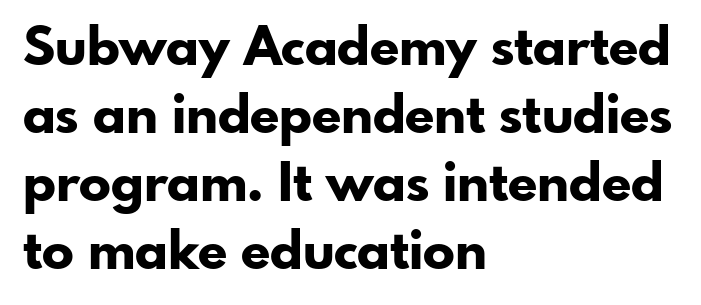
{"serif": "no", "italic": "no", "bold": "yes", "weight": "bold", "width": "normal", "stroke_contrast": "low", "x_height": "small", "monospaced": "no", "underline": "no", "align": "left", "line_spacing": "normal", "line_spacing_ratio": 1.28, "letter_spacing": "normal", "letter_spacing_em": 0.0, "glyph_px": 53}
